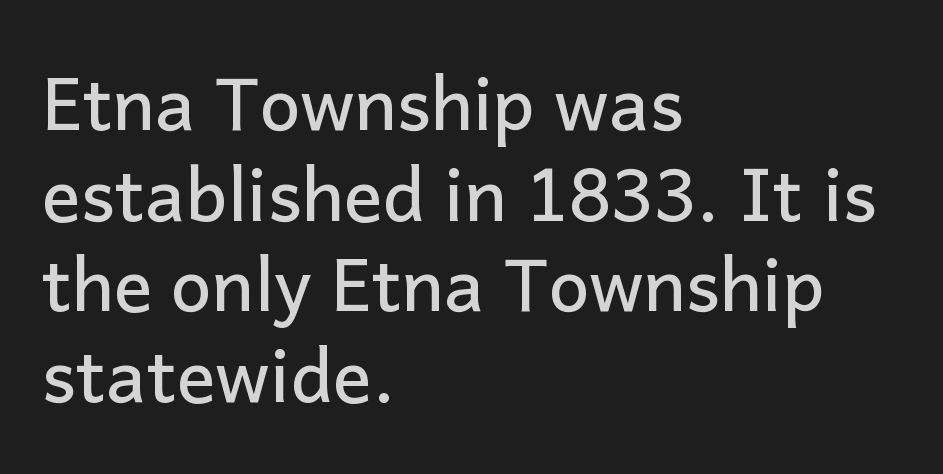
The image shows 72 px sans-serif type, upright; set left-aligned, normal line spacing (1.26x), normal letter spacing, not underlined; low stroke contrast and a medium x-height.
